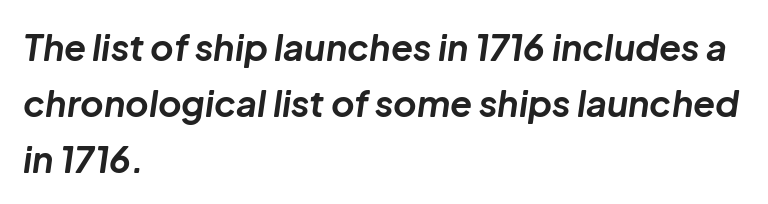
The rows are spaced the way most documents space them. Tracking value appears to be zero — textbook default spacing. Emphasis by weight is at full strength: bold. The words here are not underlined. Reading down the block, your eye returns to a fixed left position each line. The specimen reads as italic at a glance.
